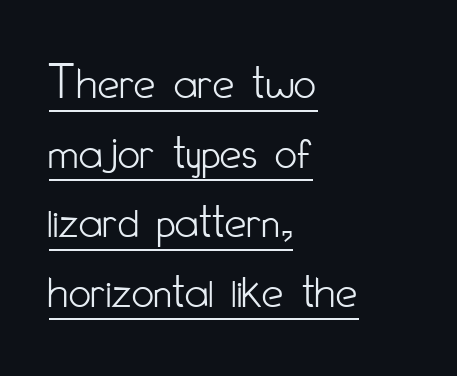
Q: Is the text bold? A: No.
Q: Is the text italic (slanted)? A: No, it is upright.
Q: Is the typeface a serif or a sans-serif typeface? A: Sans-serif.
Q: Is the text underlined? A: Yes.
Q: How is the paragraph aligned? A: Left-aligned.
Q: Is the spacing between letters normal or unusually wide? A: Normal.
Q: Is the spacing between lines tight, normal or loose? A: Normal.
Q: Width (condensed, normal, or wide)? A: Condensed.
Q: Stroke contrast? A: Low.
Q: x-height? A: Small.
Q: Monospaced? A: No.
